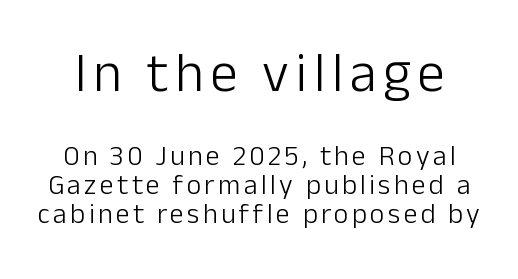
The area under the type is left untouched. The typeface has the unassuming heft of standard copy or less. Look at the glyph heights: the upper group is clearly the bigger setting. Character widths vary here, with narrow letters taking less room than wide ones.
